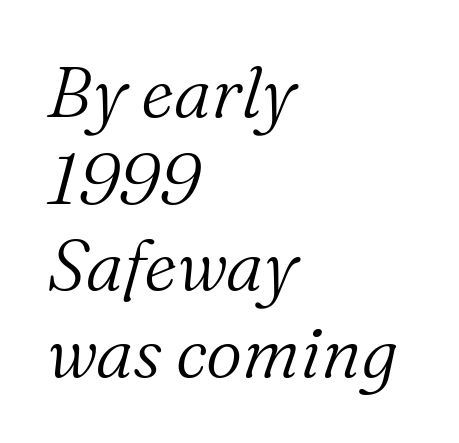
{"serif": "yes", "italic": "yes", "lean": "right", "slant_degrees": 16, "bold": "no", "weight": "light", "width": "normal", "stroke_contrast": "medium", "x_height": "medium", "monospaced": "no", "underline": "no", "align": "left", "line_spacing_ratio": 1.22, "letter_spacing": "normal", "letter_spacing_em": 0.0, "glyph_px": 71}
